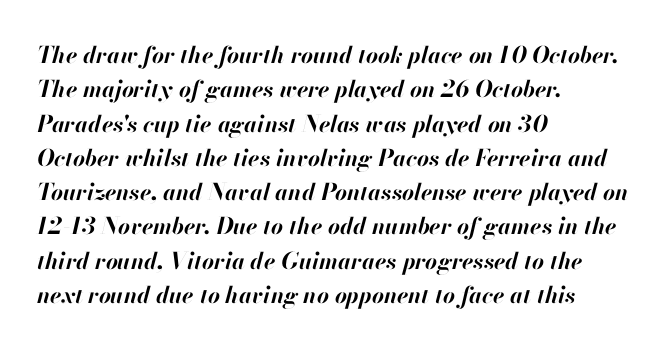
Q: Is the text bold? A: Yes.
Q: Is the text italic (slanted)? A: Yes, it leans right by about 13 degrees.
Q: Is the text underlined? A: No.
Q: How is the paragraph aligned? A: Left-aligned.
Q: Is the spacing between letters normal or unusually wide? A: Normal.
Q: Is the spacing between lines tight, normal or loose? A: Normal.
